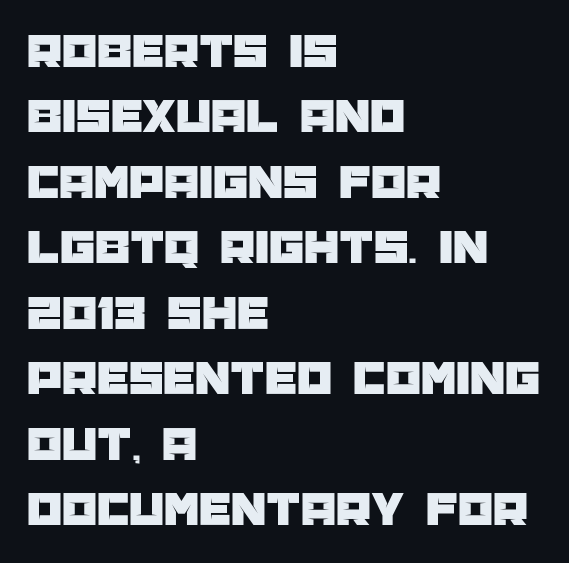
Q: Is the text italic (slanted)? A: No, it is upright.
Q: Is the typeface a serif or a sans-serif typeface? A: Sans-serif.
Q: Is the text underlined? A: No.
Q: How is the paragraph aligned? A: Left-aligned.
Q: Is the spacing between letters normal or unusually wide? A: Normal.
Q: Is the spacing between lines tight, normal or loose? A: Normal.
Q: Width (condensed, normal, or wide)? A: Normal.
Q: Stroke contrast? A: Low.
Q: x-height? A: Large.
Q: Monospaced? A: No.
